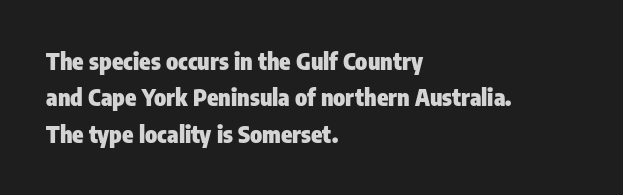
The text block is weighted toward the left margin, trailing off unevenly rightward. These lines carry a lot of weight — the face is fully bold. The letters stand upright; this is a roman face. Each row of text sits above clean, open space. This rendering leaves character spacing at its baseline value.
